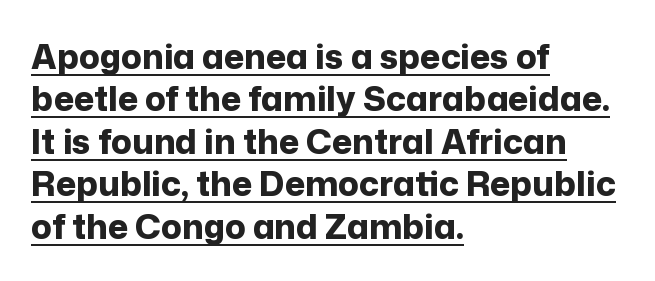
Q: Is the text bold? A: Yes.
Q: Is the text italic (slanted)? A: No, it is upright.
Q: Is the typeface a serif or a sans-serif typeface? A: Sans-serif.
Q: Is the text underlined? A: Yes.
Q: How is the paragraph aligned? A: Left-aligned.
Q: Is the spacing between letters normal or unusually wide? A: Normal.
Q: Is the spacing between lines tight, normal or loose? A: Normal.
Q: Width (condensed, normal, or wide)? A: Normal.
Q: Stroke contrast? A: Low.
Q: x-height? A: Medium.
Q: Monospaced? A: No.
